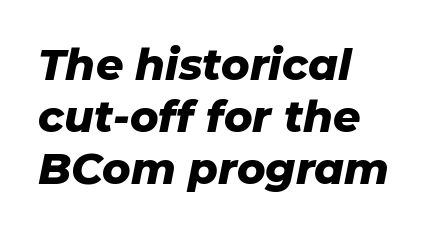
The image shows 43 px heavy type, italic (leaning right); set left-aligned, line spacing 1.21x, normal letter spacing, not underlined; low stroke contrast and a medium x-height.
